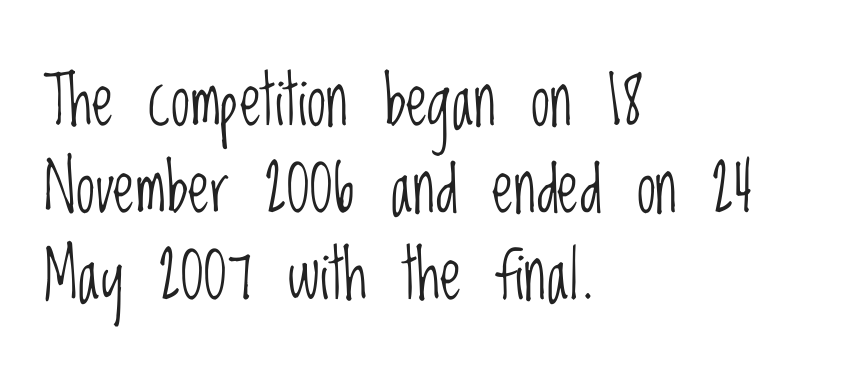
Q: Is the text bold? A: No.
Q: Is the text italic (slanted)? A: No, it is upright.
Q: Is the typeface a serif or a sans-serif typeface? A: Sans-serif.
Q: Is the text underlined? A: No.
Q: How is the paragraph aligned? A: Left-aligned.
Q: Is the spacing between letters normal or unusually wide? A: Normal.
Q: Is the spacing between lines tight, normal or loose? A: Normal.
Q: Width (condensed, normal, or wide)? A: Condensed.
Q: Stroke contrast? A: Low.
Q: x-height? A: Large.
Q: Monospaced? A: No.
